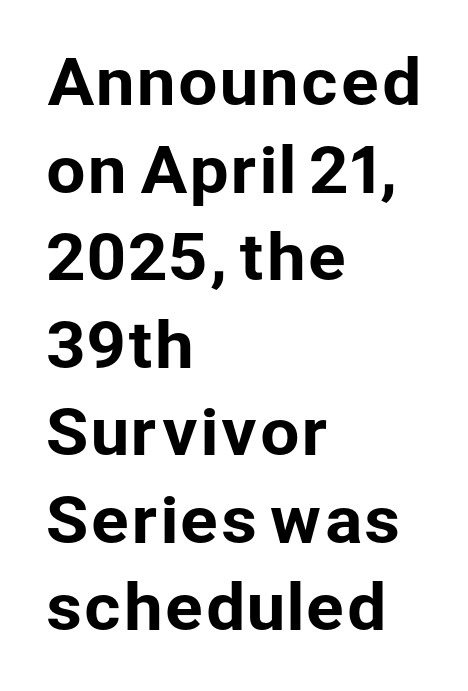
This rendering employs a face without finishing strokes, i.e., a sans-serif. How are the letters spaced? Ordinarily, with no added tracking. The vertical gap from one line to the next is medium. The space directly below the letters is spotless. The passage shown is typed in a proportional face where columns would drift.
